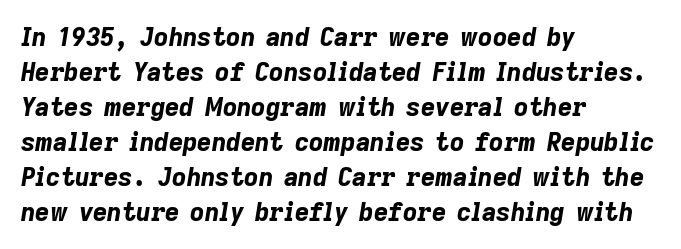
I'd describe the lettering as bold — thick and assertive. The horizontal fit of the characters is conventional and even. The paragraph has a hard left edge and a soft right edge. Quick note: underline off.
